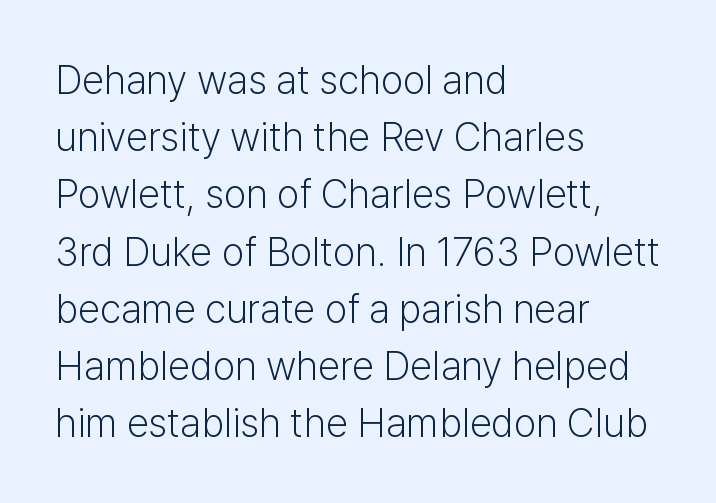
The image shows 40 px light sans-serif type, upright; set left-aligned, normal line spacing (1.43x), normal letter spacing, not underlined; low stroke contrast and a medium x-height.
